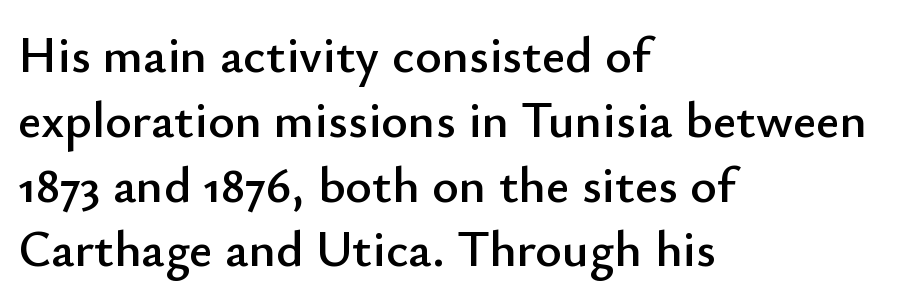
The image shows 51 px sans-serif type, upright; set left-aligned, normal line spacing (1.27x), normal letter spacing, not underlined; low stroke contrast and a small x-height.
